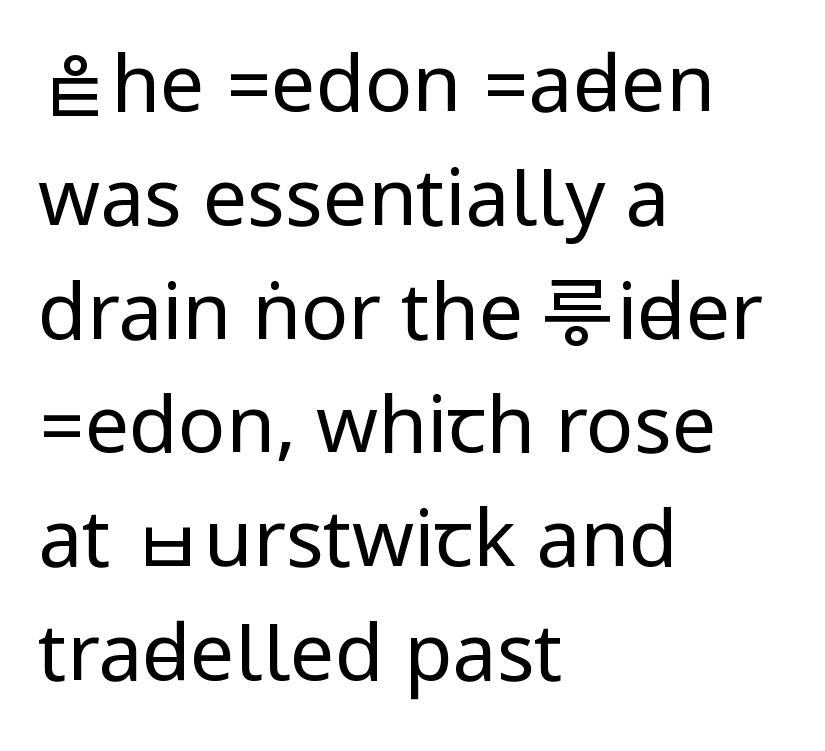
The image shows 79 px regular-weight, condensed sans-serif type, upright; set left-aligned, normal line spacing (1.44x), normal letter spacing, not underlined; low stroke contrast.
